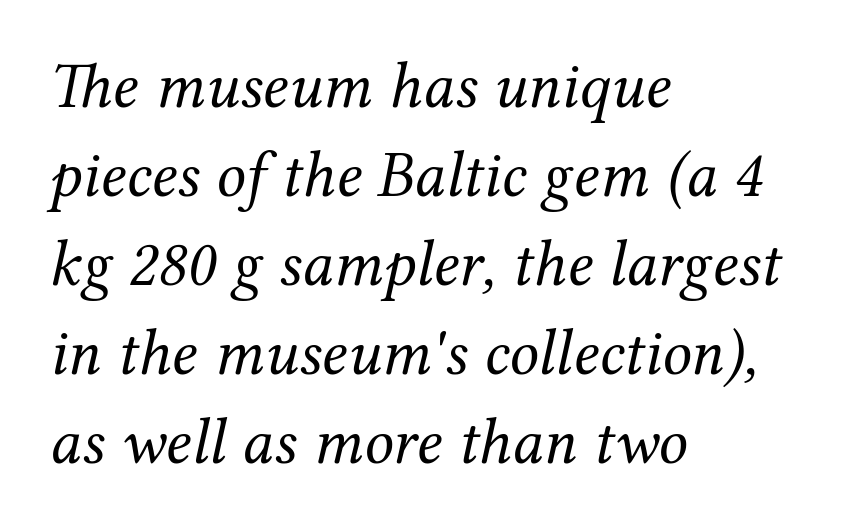
These lines sit exactly where default settings would place them. Descender tails drop into unmarked territory. Is the letter spacing exaggerated? No — it looks like the ordinary default. A serif font was chosen for this passage. Stroke mass is kept to a normal reading level or below. Slanted lettering throughout.
